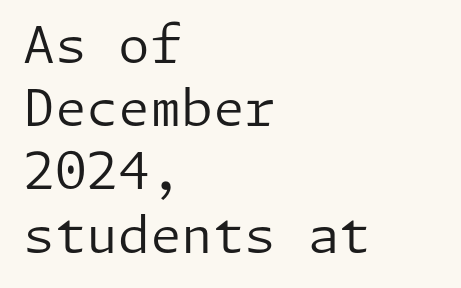
{"serif": "no", "italic": "no", "bold": "no", "weight": "regular", "width": "normal", "stroke_contrast": "low", "x_height": "medium", "underline": "no", "align": "left", "line_spacing_ratio": 1.24, "letter_spacing": "normal", "letter_spacing_em": 0.0, "glyph_px": 51}
